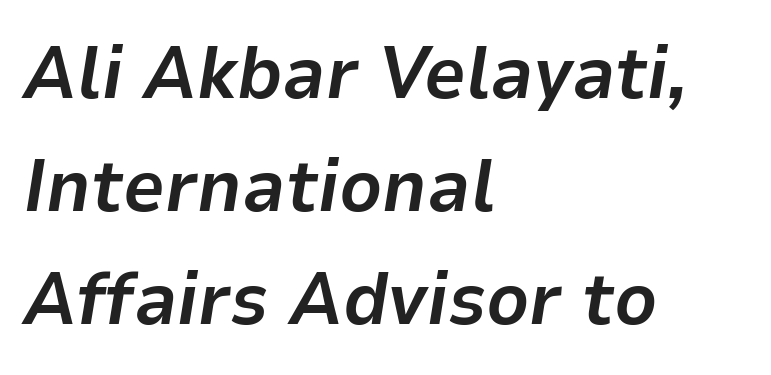
{"italic": "yes", "lean": "right", "slant_degrees": 9, "bold": "yes", "weight": "bold", "width": "normal", "stroke_contrast": "low", "x_height": "medium", "monospaced": "no", "underline": "no", "align": "left", "line_spacing": "normal", "line_spacing_ratio": 1.53, "letter_spacing": "normal", "letter_spacing_em": 0.0, "glyph_px": 74}
